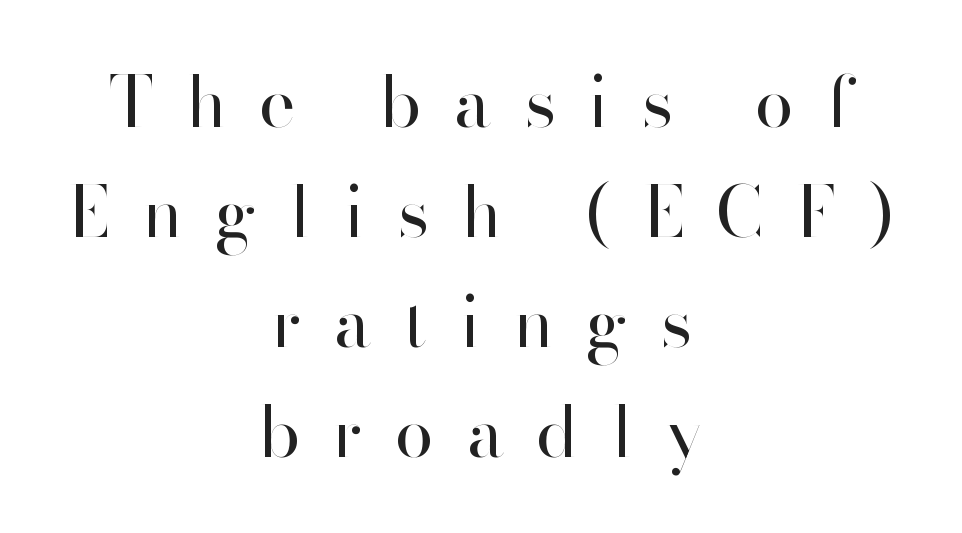
The image shows 70 px regular-weight sans-serif type, upright; set centered, normal line spacing (1.57x), unusually wide letter spacing (+0.47 em), not underlined; high stroke contrast and a small x-height.
